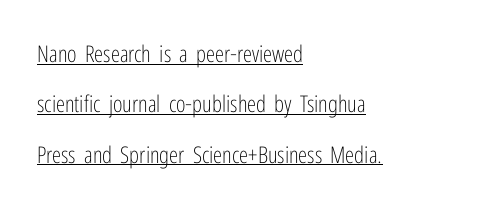
Q: Is the text bold? A: No.
Q: Is the text italic (slanted)? A: No, it is upright.
Q: Is the text underlined? A: Yes.
Q: How is the paragraph aligned? A: Left-aligned.
Q: Is the spacing between letters normal or unusually wide? A: Normal.
Q: Is the spacing between lines tight, normal or loose? A: Loose.
